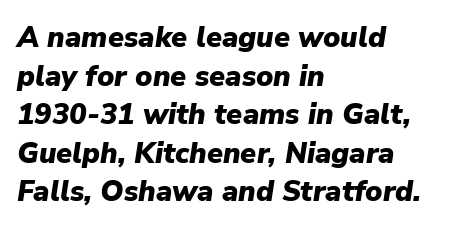
These lines keep a tight, regular rhythm from letter to letter. The glyphs look as if they've been sheared to an angle. The zone under the glyphs is completely vacant. The letters are bold, with thick, heavy strokes.
